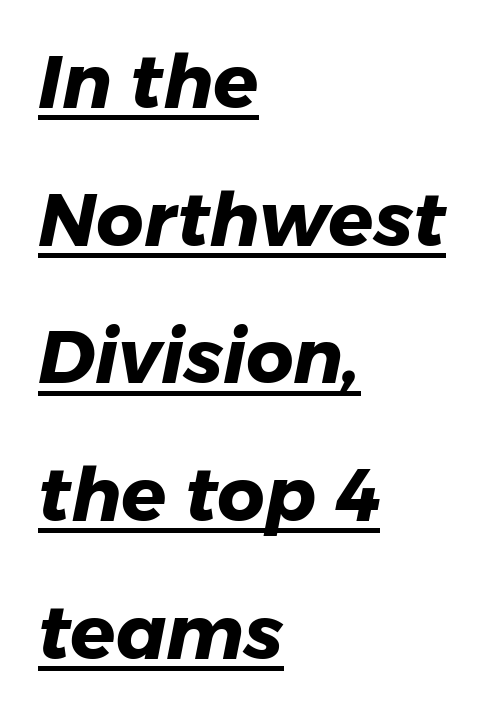
Each letter's strokes conclude bluntly, with no projecting serifs. Each letter keeps its own natural width here, so spacing adapts to shape. Short note: letters normally spaced. Leftover space on each line is placed entirely after the last word.
